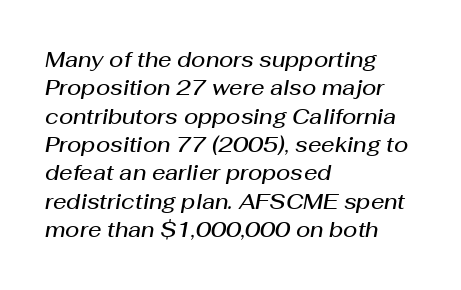
Q: Is the text bold? A: Semi-bold.
Q: Is the text italic (slanted)? A: Yes, it leans right by about 10 degrees.
Q: Is the text underlined? A: No.
Q: How is the paragraph aligned? A: Left-aligned.
Q: Is the spacing between letters normal or unusually wide? A: Normal.
Q: Is the spacing between lines tight, normal or loose? A: Normal.
